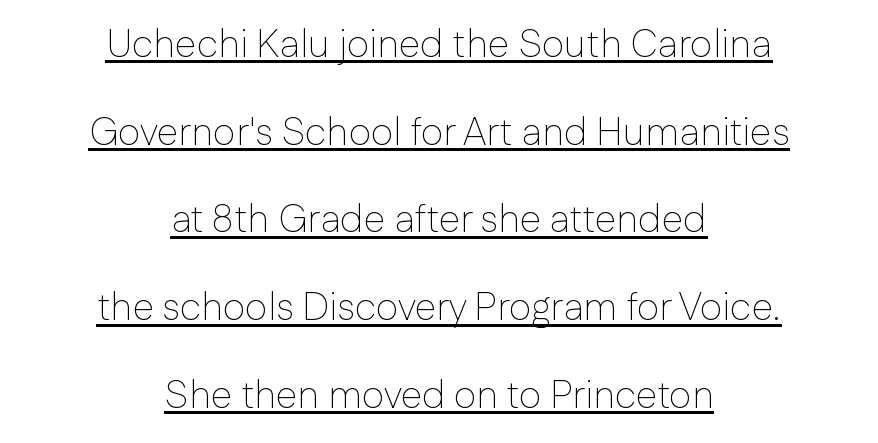
The image shows 39 px thin sans-serif type, upright; set centered, loose line spacing (2.25x), normal letter spacing, underlined; low stroke contrast and a medium x-height.
